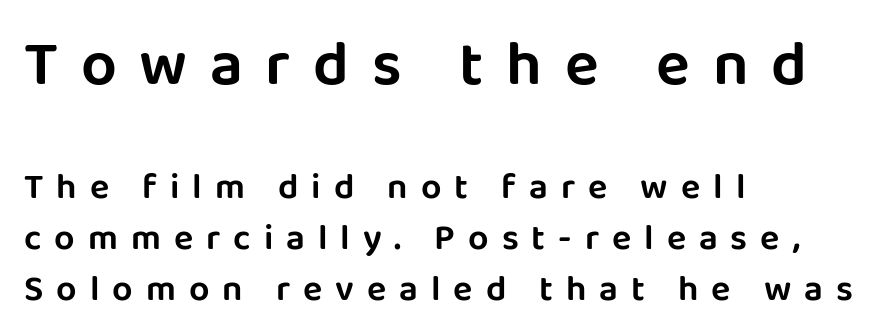
{"serif": "no", "italic": "no", "width": "normal", "stroke_contrast": "low", "x_height": "large", "monospaced": "no", "underline": "no", "align": "left", "line_spacing": "normal", "line_spacing_ratio": 1.41, "letter_spacing": "wide", "letter_spacing_em": 0.36, "larger_block": "first", "size_ratio": 1.75, "glyph_px": 63}
